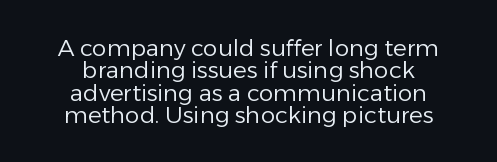
Q: Is the text bold? A: No.
Q: Is the text italic (slanted)? A: No, it is upright.
Q: Is the text underlined? A: No.
Q: How is the paragraph aligned? A: Centered.
Q: Is the spacing between letters normal or unusually wide? A: Normal.
Q: Is the spacing between lines tight, normal or loose? A: Tight.
